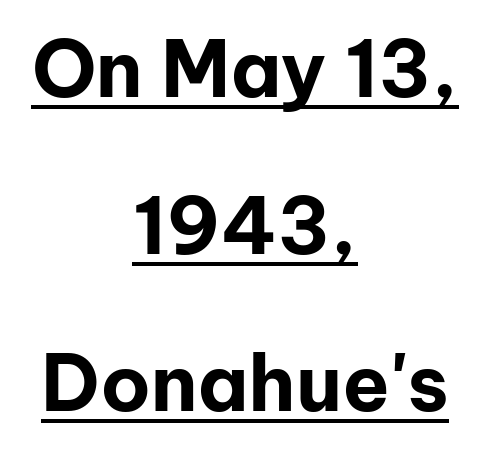
To sum up the face: it is a sans, with no serifs. Horizontal bands of white between lines are thick stripes. Looks like someone drew a line under every word here. Character widths vary here, with narrow letters taking less room than wide ones.
